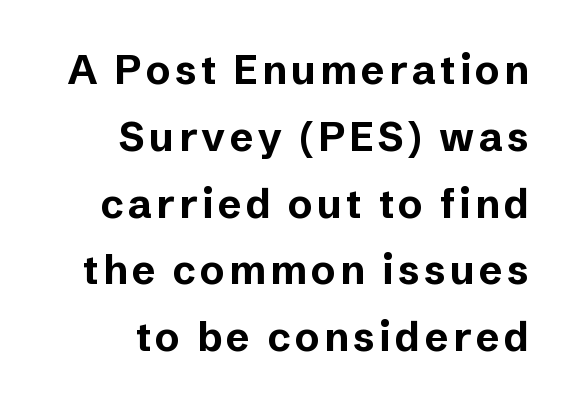
Q: Is the text bold? A: Yes.
Q: Is the text italic (slanted)? A: No, it is upright.
Q: Is the typeface a serif or a sans-serif typeface? A: Sans-serif.
Q: Is the text underlined? A: No.
Q: How is the paragraph aligned? A: Right-aligned.
Q: Is the spacing between lines tight, normal or loose? A: Normal.
Q: Width (condensed, normal, or wide)? A: Normal.
Q: Stroke contrast? A: Low.
Q: x-height? A: Medium.
Q: Monospaced? A: No.
